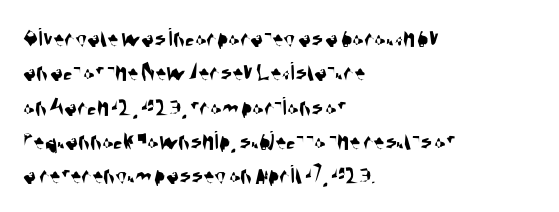
Any mark beneath the type? The region is blank. Horizontal bands of white between lines are of average thickness. The line texture is even and compact thanks to regular tracking. Every row of glyphs begins at an identical x-position on the left.
